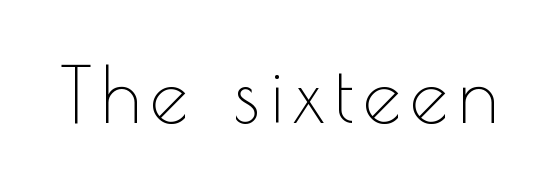
Q: Is the text bold? A: No.
Q: Is the text italic (slanted)? A: No, it is upright.
Q: Is the typeface a serif or a sans-serif typeface? A: Sans-serif.
Q: Is the text underlined? A: No.
Q: Width (condensed, normal, or wide)? A: Normal.
Q: x-height? A: Small.
Q: Monospaced? A: No.
